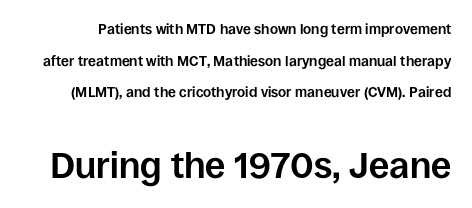
Q: Is the text bold? A: Yes.
Q: Is the text italic (slanted)? A: No, it is upright.
Q: Is the typeface a serif or a sans-serif typeface? A: Sans-serif.
Q: Is the text underlined? A: No.
Q: Is the spacing between letters normal or unusually wide? A: Normal.
Q: Is the spacing between lines tight, normal or loose? A: Loose.
Q: Which block of text is set in a larger size, the first (top) or the second (bottom)? A: The second (bottom) one.
Q: Width (condensed, normal, or wide)? A: Normal.
Q: Stroke contrast? A: Low.
Q: x-height? A: Large.
Q: Monospaced? A: No.
